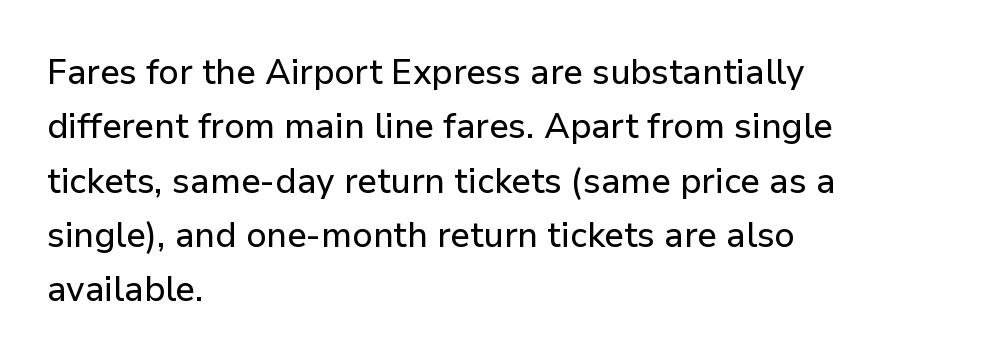
{"serif": "no", "italic": "no", "width": "normal", "stroke_contrast": "low", "x_height": "medium", "monospaced": "no", "underline": "no", "align": "left", "line_spacing": "normal", "line_spacing_ratio": 1.51, "letter_spacing": "normal", "letter_spacing_em": 0.0, "glyph_px": 36}
